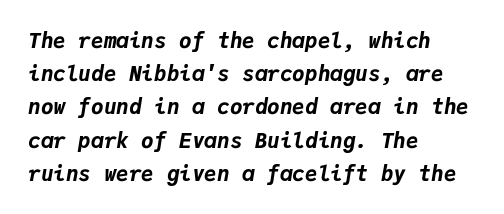
Italic: yes, the glyphs are oblique. A typesetter would call this leading conventional body-copy spacing. Horizontally, the lines are justified to the leading edge only. Nothing unusual about the tracking: characters are spaced as the font intends. Weight check: bold — yes, fully.
